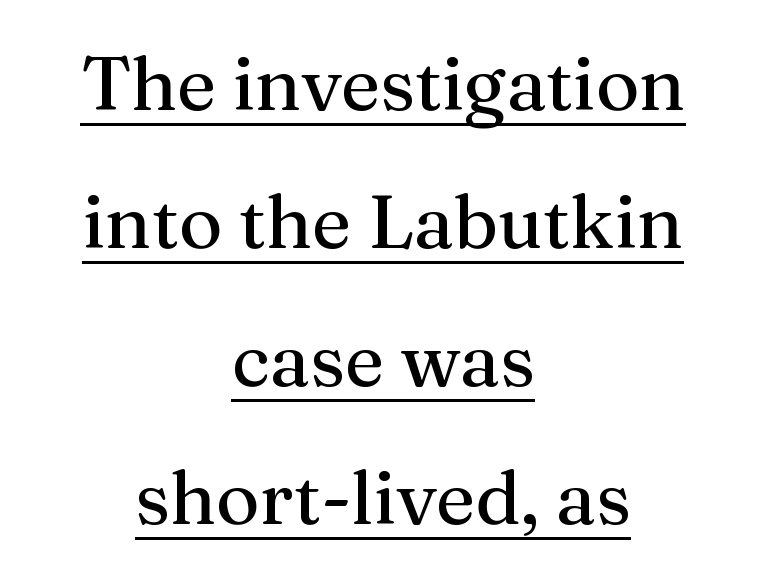
Q: Is the text italic (slanted)? A: No, it is upright.
Q: Is the typeface a serif or a sans-serif typeface? A: Serif.
Q: Is the text underlined? A: Yes.
Q: How is the paragraph aligned? A: Centered.
Q: Is the spacing between letters normal or unusually wide? A: Normal.
Q: Width (condensed, normal, or wide)? A: Normal.
Q: Stroke contrast? A: Medium.
Q: x-height? A: Medium.
Q: Monospaced? A: No.
